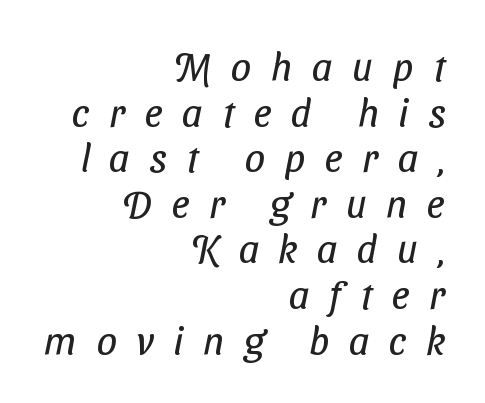
{"serif": "no", "bold": "no", "weight": "regular", "width": "condensed", "stroke_contrast": "low", "x_height": "medium", "monospaced": "no", "underline": "no", "align": "right", "line_spacing": "tight", "line_spacing_ratio": 1.14, "letter_spacing": "wide", "letter_spacing_em": 0.49, "glyph_px": 40}
